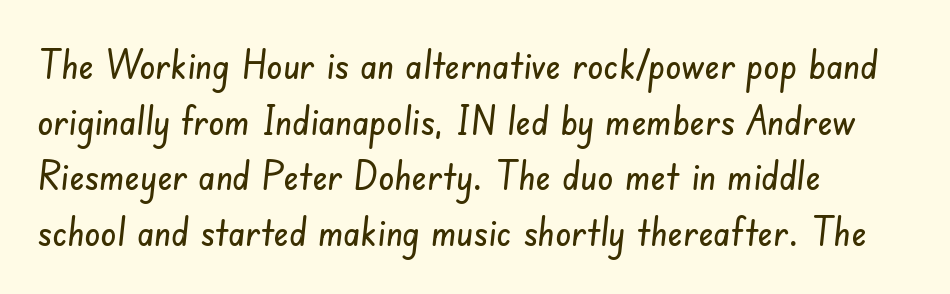
You could call the tracking neutral — neither tight nor loose. Alignment: flush left. The passage shown is typeset with a sans-serif family. The line-height multiplier appears to be the usual default.
